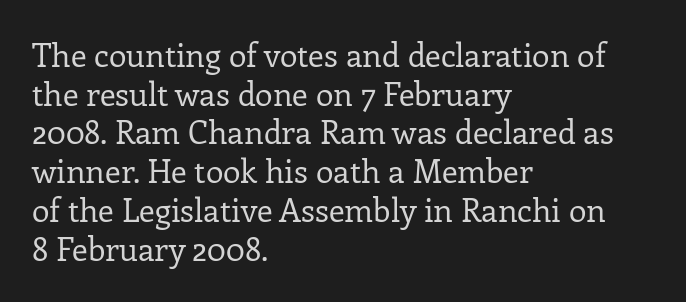
The image shows 32 px regular-weight serif type, upright; set left-aligned, line spacing 1.21x, normal letter spacing, not underlined; low stroke contrast and a medium x-height.
